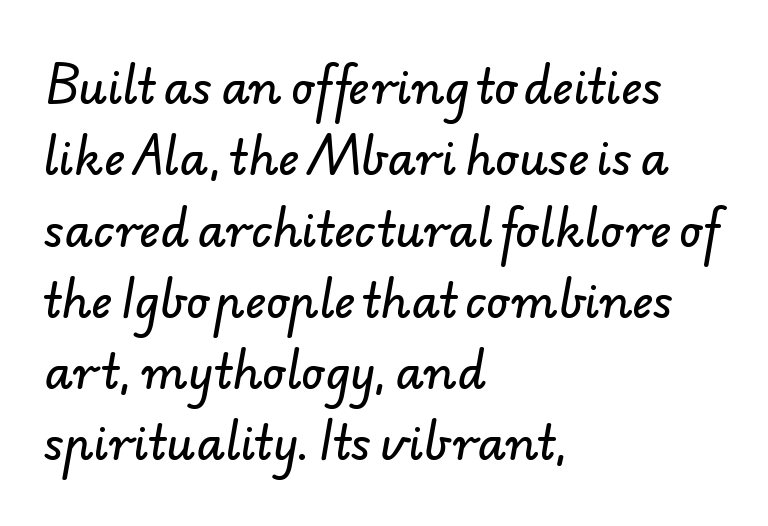
Q: Is the typeface a serif or a sans-serif typeface? A: Sans-serif.
Q: Is the text underlined? A: No.
Q: How is the paragraph aligned? A: Left-aligned.
Q: Is the spacing between letters normal or unusually wide? A: Normal.
Q: Is the spacing between lines tight, normal or loose? A: Normal.
Q: Width (condensed, normal, or wide)? A: Normal.
Q: Stroke contrast? A: Low.
Q: x-height? A: Small.
Q: Monospaced? A: No.
